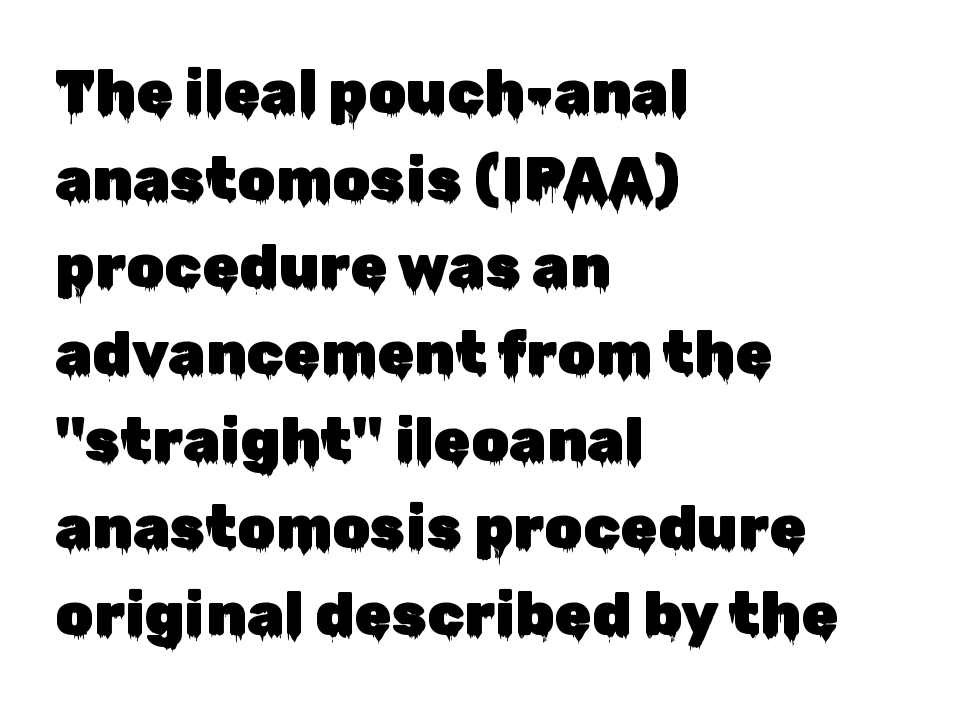
{"serif": "no", "italic": "no", "width": "normal", "stroke_contrast": "low", "x_height": "medium", "monospaced": "no", "underline": "no", "align": "left", "line_spacing": "normal", "line_spacing_ratio": 1.45, "letter_spacing": "normal", "letter_spacing_em": 0.0, "glyph_px": 60}
